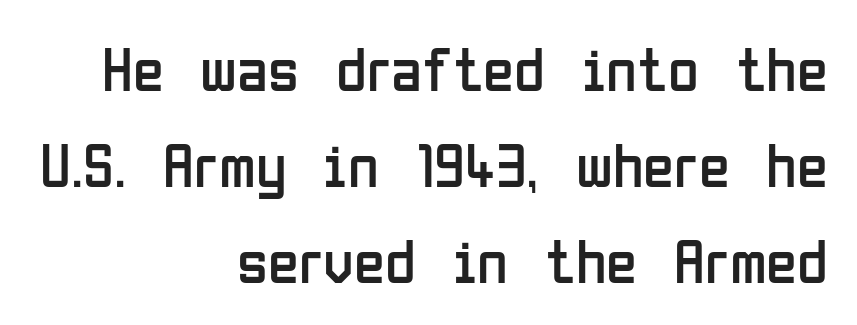
Q: Is the text bold? A: No.
Q: Is the text italic (slanted)? A: No, it is upright.
Q: Is the typeface a serif or a sans-serif typeface? A: Sans-serif.
Q: Is the text underlined? A: No.
Q: How is the paragraph aligned? A: Right-aligned.
Q: Is the spacing between letters normal or unusually wide? A: Normal.
Q: Is the spacing between lines tight, normal or loose? A: Normal.
Q: Width (condensed, normal, or wide)? A: Condensed.
Q: Stroke contrast? A: Low.
Q: x-height? A: Medium.
Q: Monospaced? A: No.
